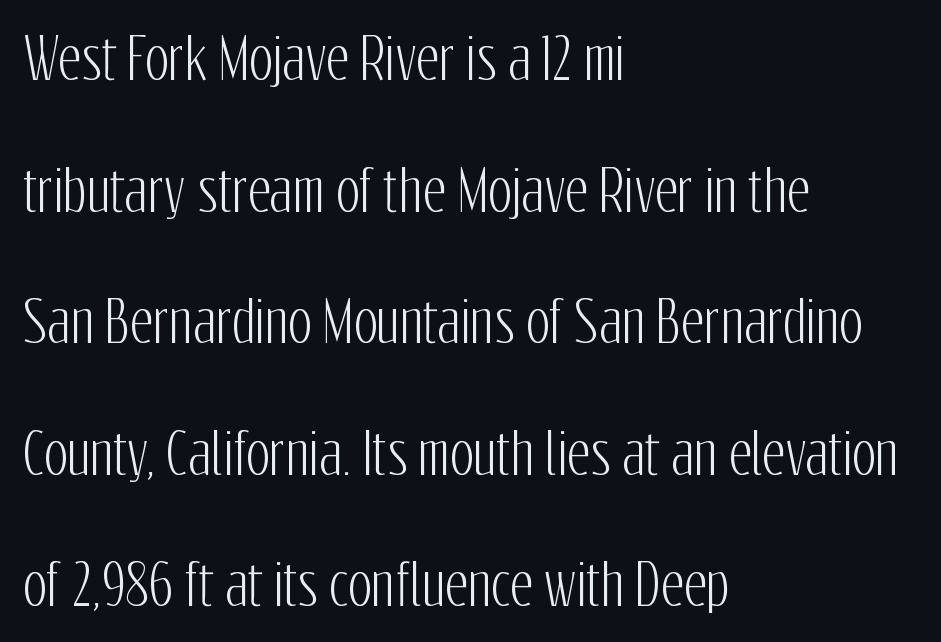
{"serif": "no", "italic": "no", "width": "condensed", "stroke_contrast": "low", "x_height": "medium", "monospaced": "no", "underline": "no", "align": "left", "line_spacing": "loose", "line_spacing_ratio": 2.35, "letter_spacing": "normal", "letter_spacing_em": 0.0, "glyph_px": 56}
